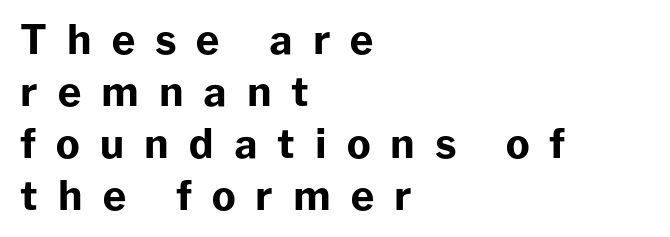
Weight check: bold — yes, fully. Is the letter spacing exaggerated? Yes — the characters are pushed far apart. The block of text has a typical density, with ordinary space between rows. Are there feet on the stems? There aren't — it's a sans. Visually the block forms a straight wall on the left and a jagged coastline on the right.
